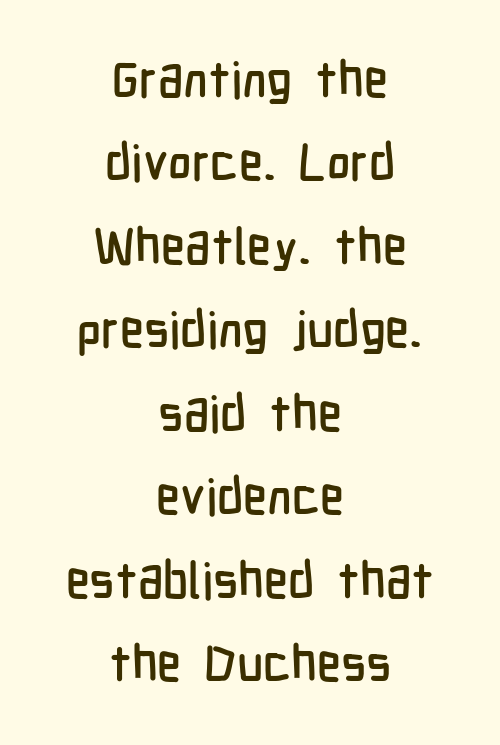
{"serif": "no", "italic": "no", "width": "condensed", "stroke_contrast": "low", "x_height": "medium", "monospaced": "no", "underline": "no", "align": "center", "line_spacing": "normal", "line_spacing_ratio": 1.67, "letter_spacing": "normal", "letter_spacing_em": 0.0, "glyph_px": 50}
